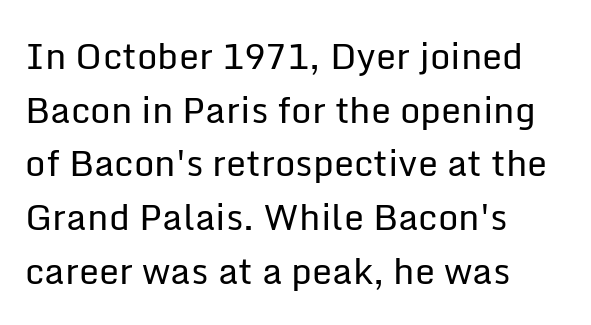
{"serif": "no", "italic": "no", "bold": "no", "weight": "regular", "width": "normal", "stroke_contrast": "low", "x_height": "medium", "monospaced": "no", "underline": "no", "align": "left", "line_spacing": "normal", "line_spacing_ratio": 1.49, "letter_spacing": "normal", "letter_spacing_em": 0.0, "glyph_px": 36}
